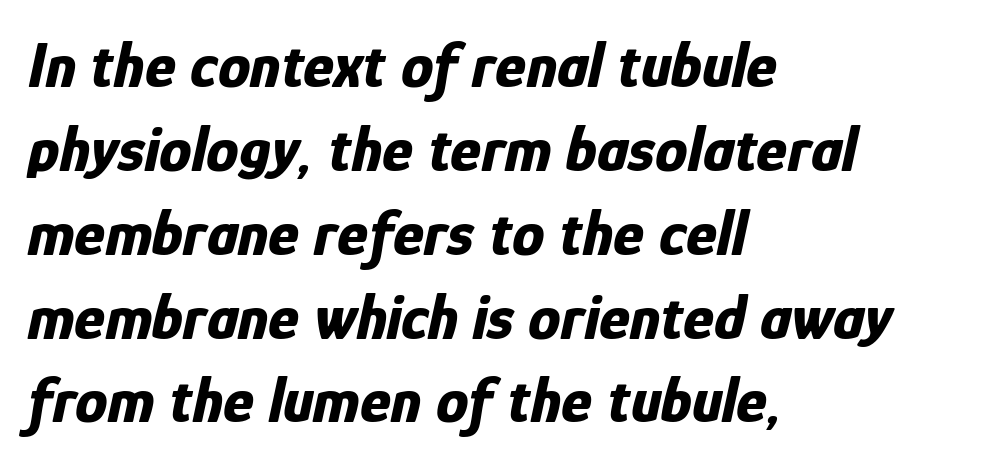
Q: Is the text bold? A: Yes.
Q: Is the text italic (slanted)? A: Yes, it leans right by about 12 degrees.
Q: Is the text underlined? A: No.
Q: How is the paragraph aligned? A: Left-aligned.
Q: Is the spacing between letters normal or unusually wide? A: Normal.
Q: Is the spacing between lines tight, normal or loose? A: Normal.
Q: Width (condensed, normal, or wide)? A: Condensed.
Q: Stroke contrast? A: Low.
Q: x-height? A: Medium.
Q: Monospaced? A: No.
